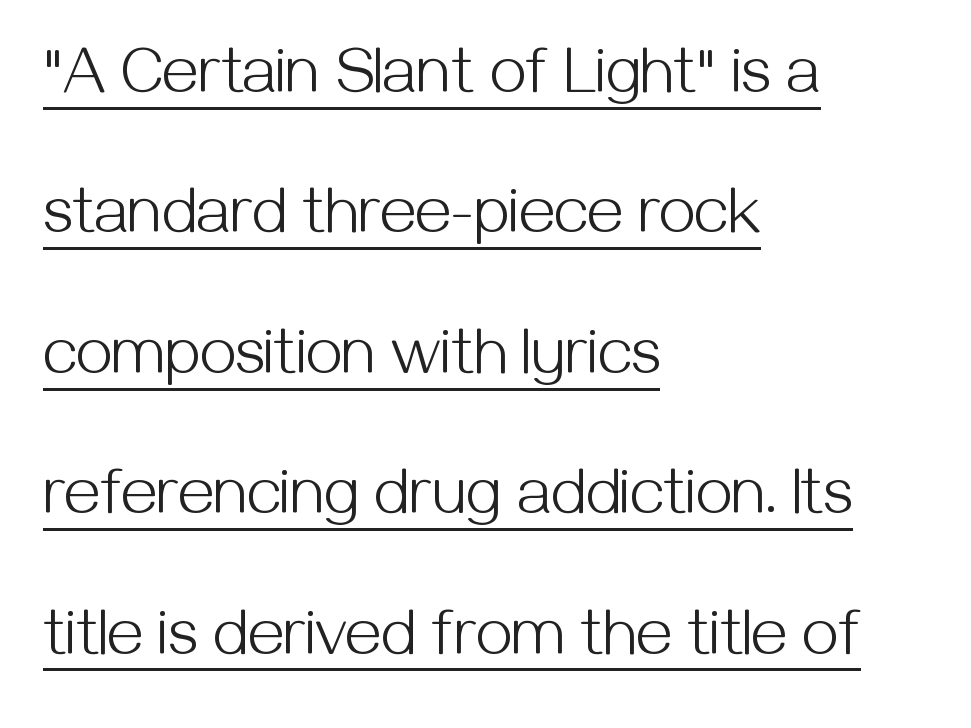
The image shows 65 px light sans-serif type, upright; set left-aligned, loose line spacing (2.16x), normal letter spacing, underlined; medium stroke contrast and a medium x-height.
